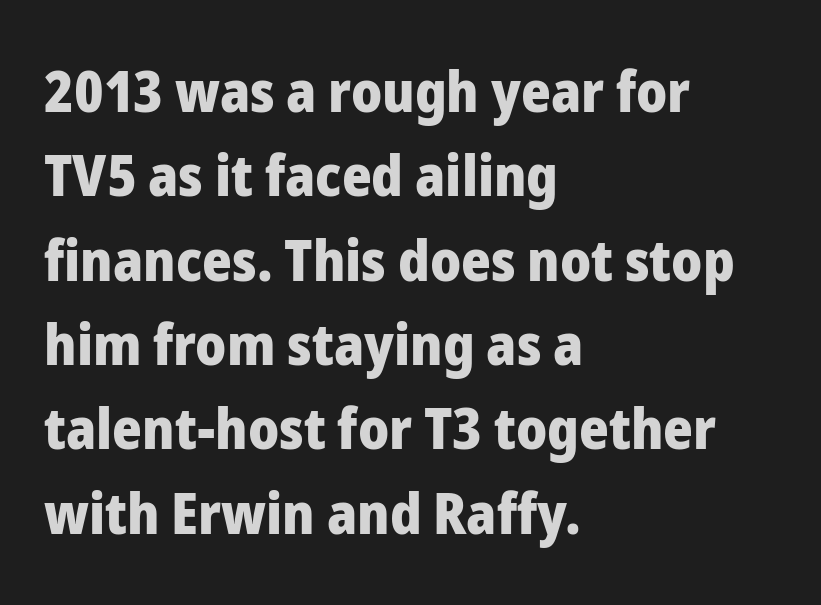
{"serif": "no", "italic": "no", "bold": "yes", "weight": "heavy", "width": "normal", "stroke_contrast": "low", "x_height": "medium", "monospaced": "no", "underline": "no", "align": "left", "line_spacing": "normal", "line_spacing_ratio": 1.48, "letter_spacing": "normal", "letter_spacing_em": 0.0, "glyph_px": 57}
